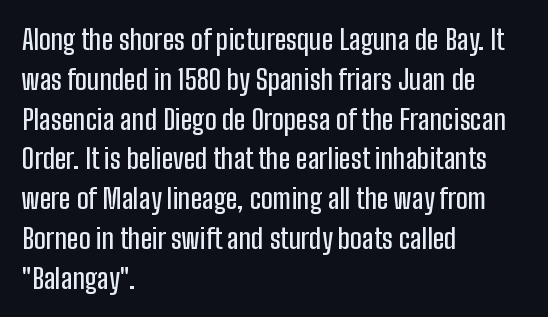
The image shows 28 px condensed sans-serif type, upright; set left-aligned, normal line spacing (1.42x), normal letter spacing, not underlined; low stroke contrast and a medium x-height.
